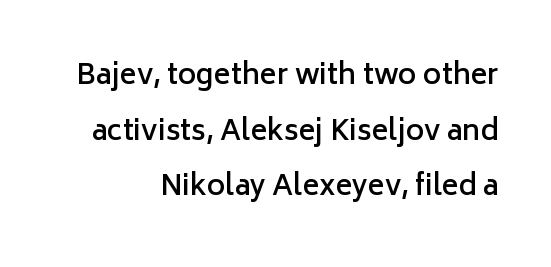
If you drew a ruler down the right edge, every line would touch it. Stroke terminals: plain, sans-serif. The type sits square on the baseline with zero lean. Students, this is semibold: more ink than regular, less than bold.
